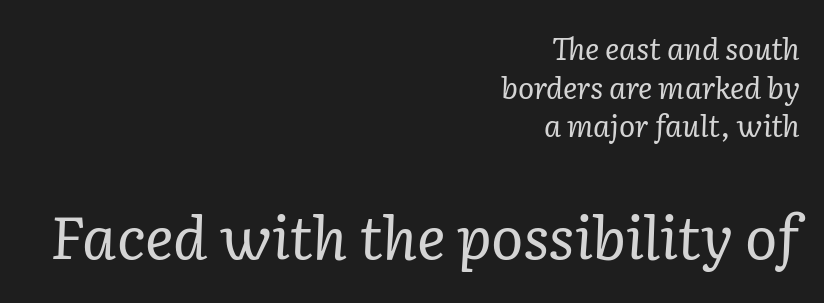
The lines sit at an ordinary, default distance from one another. The face used here is seriffed, in the tradition of book romans. Stems and bowls with no extra thickness — not bold. Does the bottom block carry the larger type? Yes, it does. The typography opts for an oblique posture over an upright one.
